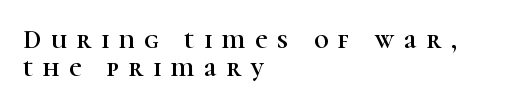
The image shows 26 px text type, upright; set left-aligned, tight line spacing (1.07x), unusually wide letter spacing (+0.38 em), not underlined.
